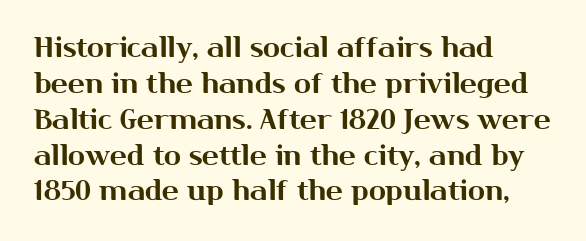
The image shows 28 px sans-serif type, upright; set left-aligned, normal line spacing (1.28x), normal letter spacing, not underlined; medium stroke contrast and a medium x-height.
